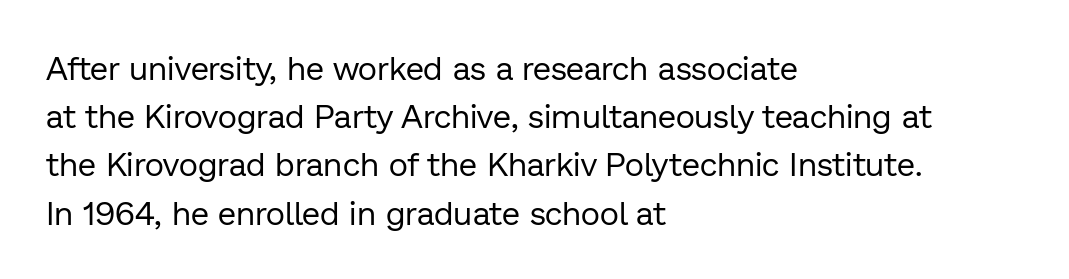
The weight would be labelled regular, book, light, or lighter still. The passage shown has conventional tracking throughout. Unmarked baselines from the first word to the last. Students, observe: this is what conventionally led text looks like. Do the characters align in a grid? No, the font is proportional.
